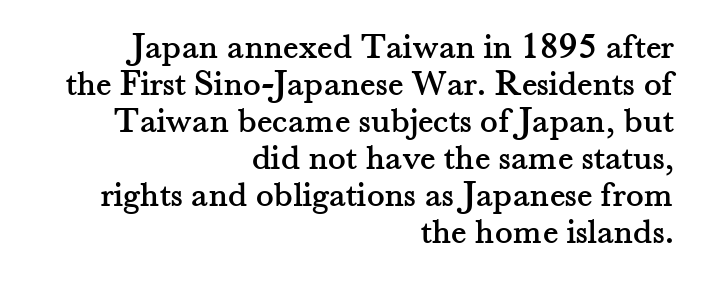
The image shows 37 px serif type, upright; set right-aligned, tight line spacing (1.0x), normal letter spacing, not underlined; medium stroke contrast and a small x-height.
